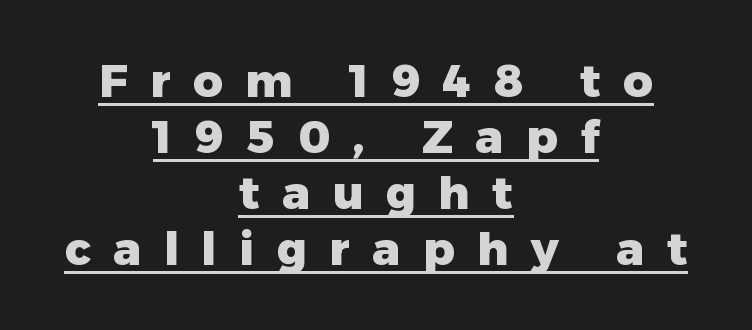
This sample is center-justified, so both line endings float freely. Has an underline been added? It has. Is the letter spacing exaggerated? Yes — the characters are pushed far apart. Font category for this specimen: sans-serif.
